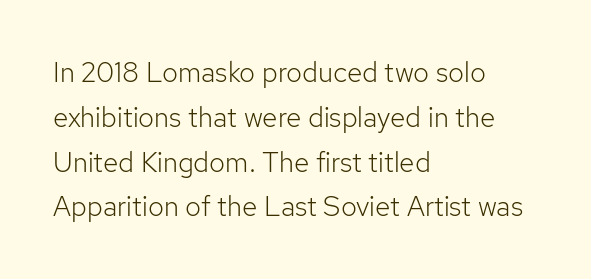
Q: Is the text bold? A: No.
Q: Is the text italic (slanted)? A: No, it is upright.
Q: Is the typeface a serif or a sans-serif typeface? A: Sans-serif.
Q: Is the text underlined? A: No.
Q: How is the paragraph aligned? A: Left-aligned.
Q: Is the spacing between letters normal or unusually wide? A: Normal.
Q: Is the spacing between lines tight, normal or loose? A: Normal.
Q: Width (condensed, normal, or wide)? A: Normal.
Q: Stroke contrast? A: Low.
Q: x-height? A: Medium.
Q: Monospaced? A: No.
